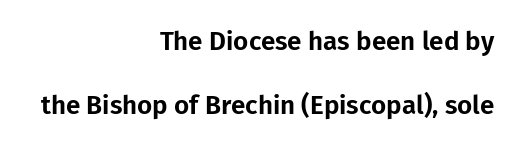
The compositor pushed each line to the right boundary. Between one letter and the next there's only the usual sliver of space. It's the straight-up-and-down kind of type. No word sits above an underline. The block of text is sparse from top to bottom, with ample space between rows.
